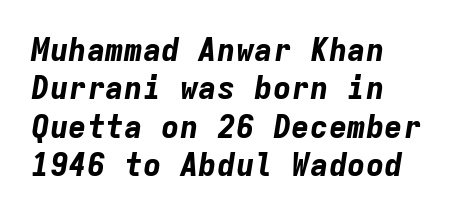
Q: Is the text bold? A: Yes.
Q: Is the text italic (slanted)? A: Yes, it leans right by about 9 degrees.
Q: Is the text underlined? A: No.
Q: How is the paragraph aligned? A: Left-aligned.
Q: Is the spacing between letters normal or unusually wide? A: Normal.
Q: Width (condensed, normal, or wide)? A: Normal.
Q: Stroke contrast? A: Low.
Q: x-height? A: Medium.
Q: Monospaced? A: Yes.
